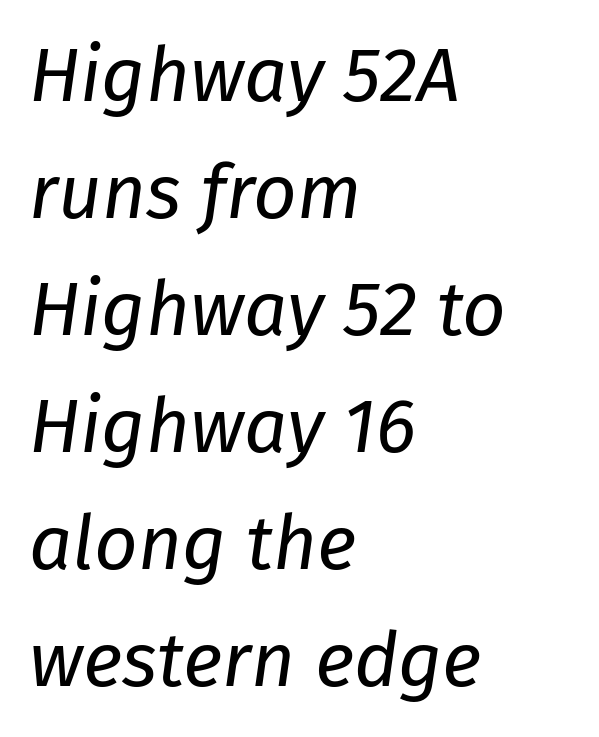
The lines in this sample share a left origin and differ only in where they stop. Nothing unusual about the tracking: characters are spaced as the font intends. Slant detected: the letters are inclined. Do the characters align in a grid? No, the font is proportional. The space beneath each line is pristine and unruled.
